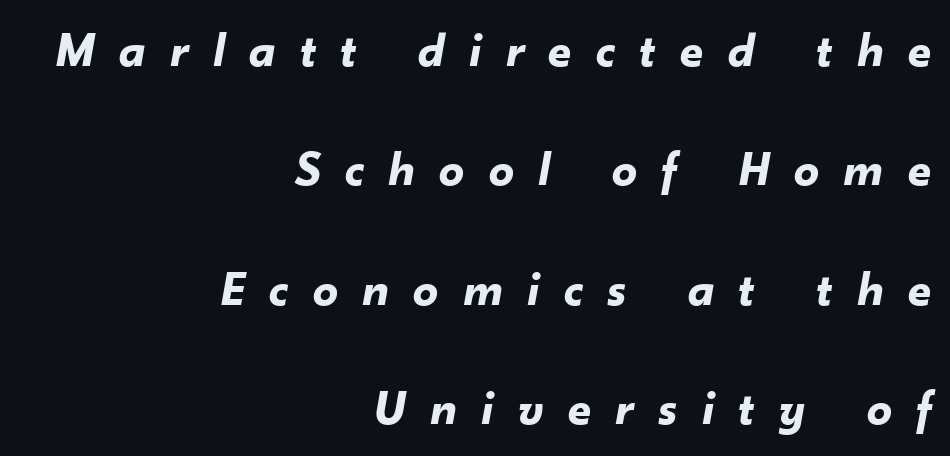
Q: Is the text bold? A: Yes.
Q: Is the text italic (slanted)? A: Yes, it leans right by about 10 degrees.
Q: Is the text underlined? A: No.
Q: How is the paragraph aligned? A: Right-aligned.
Q: Is the spacing between letters normal or unusually wide? A: Unusually wide.
Q: Is the spacing between lines tight, normal or loose? A: Loose.
Q: Width (condensed, normal, or wide)? A: Normal.
Q: Stroke contrast? A: Low.
Q: x-height? A: Small.
Q: Monospaced? A: No.
